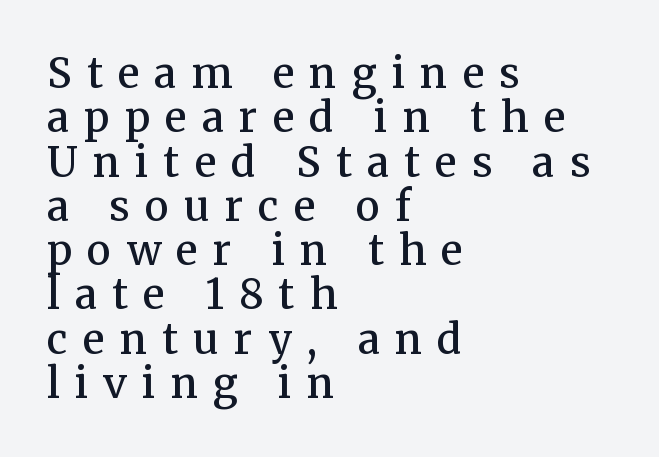
Q: Is the text bold? A: Semi-bold.
Q: Is the text italic (slanted)? A: No, it is upright.
Q: Is the typeface a serif or a sans-serif typeface? A: Serif.
Q: Is the text underlined? A: No.
Q: How is the paragraph aligned? A: Left-aligned.
Q: Is the spacing between letters normal or unusually wide? A: Unusually wide.
Q: Is the spacing between lines tight, normal or loose? A: Tight.
Q: Width (condensed, normal, or wide)? A: Normal.
Q: Stroke contrast? A: Medium.
Q: x-height? A: Medium.
Q: Monospaced? A: No.
